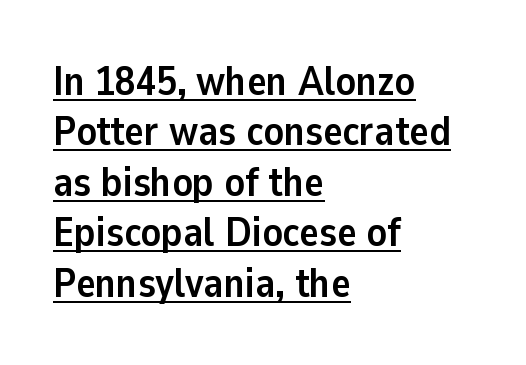
The image shows 41 px semibold sans-serif type, upright; set left-aligned, line spacing 1.23x, normal letter spacing, underlined; low stroke contrast and a medium x-height.
